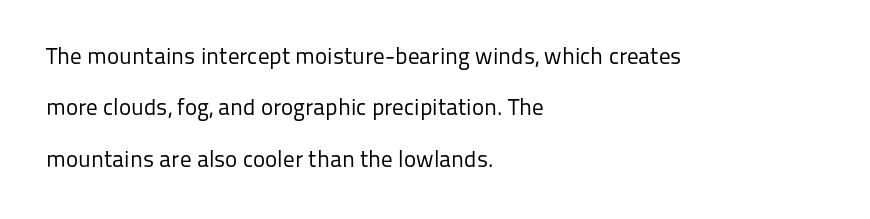
{"italic": "no", "bold": "no", "underline": "no", "align": "left", "line_spacing": "loose", "line_spacing_ratio": 2.23, "letter_spacing": "normal", "letter_spacing_em": 0.0, "glyph_px": 23}
